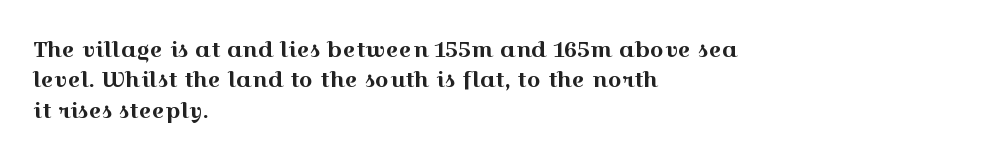
The image shows 22 px text type, upright; set left-aligned, normal line spacing (1.38x), normal letter spacing, not underlined.
